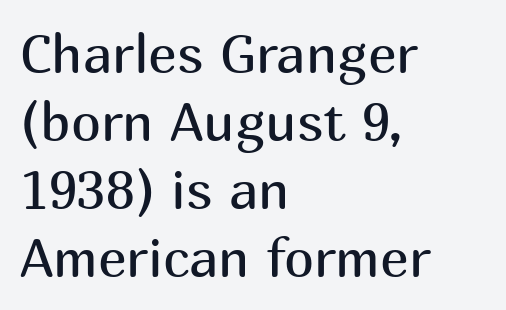
{"serif": "no", "italic": "no", "bold": "no", "weight": "regular", "width": "normal", "stroke_contrast": "medium", "x_height": "medium", "monospaced": "no", "underline": "no", "align": "left", "line_spacing": "normal", "line_spacing_ratio": 1.26, "letter_spacing": "normal", "letter_spacing_em": 0.0, "glyph_px": 54}
